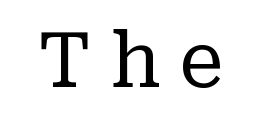
{"serif": "yes", "italic": "no", "bold": "no", "weight": "regular", "width": "normal", "stroke_contrast": "low", "x_height": "medium", "monospaced": "no", "underline": "no", "letter_spacing": "wide", "letter_spacing_em": 0.24, "glyph_px": 76}
